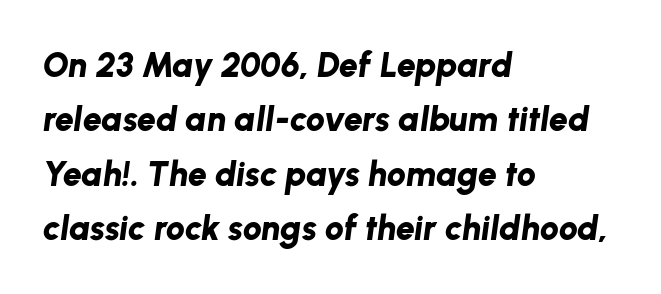
You could not count columns in this text — the font is proportionally spaced. Posture: slanted. This sample uses plain, unmodified letter spacing. Rule under the text: the space is simply empty. Leftover space on each line is placed entirely after the last word.
